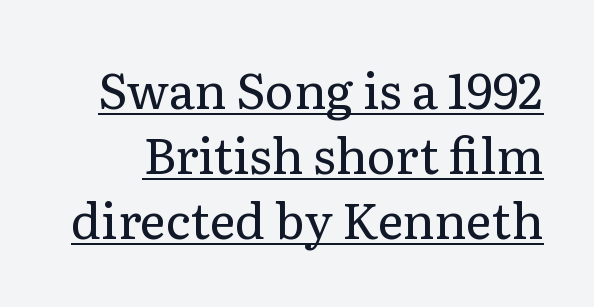
{"serif": "yes", "italic": "no", "bold": "no", "weight": "regular", "width": "normal", "stroke_contrast": "low", "x_height": "medium", "monospaced": "no", "underline": "yes", "line_spacing": "normal", "line_spacing_ratio": 1.33, "letter_spacing": "normal", "letter_spacing_em": 0.0, "glyph_px": 49}
